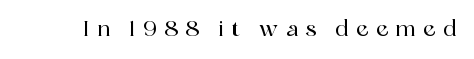
The image shows 22 px text type, upright; set unusually wide letter spacing (+0.33 em), not underlined.
